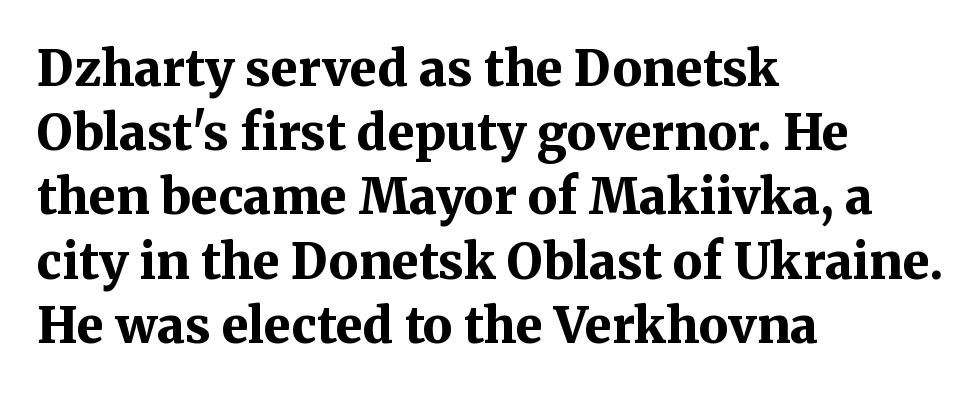
The image shows 49 px bold serif type, upright; set left-aligned, normal line spacing (1.31x), normal letter spacing, not underlined; medium stroke contrast and a medium x-height.
